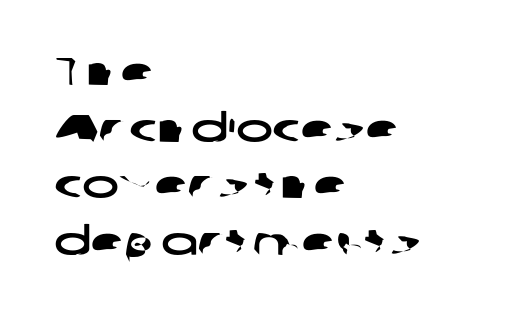
Q: Is the typeface a serif or a sans-serif typeface? A: Sans-serif.
Q: Is the text underlined? A: No.
Q: How is the paragraph aligned? A: Left-aligned.
Q: Is the spacing between letters normal or unusually wide? A: Normal.
Q: Is the spacing between lines tight, normal or loose? A: Normal.
Q: Width (condensed, normal, or wide)? A: Wide.
Q: Stroke contrast? A: Low.
Q: x-height? A: Medium.
Q: Monospaced? A: No.
